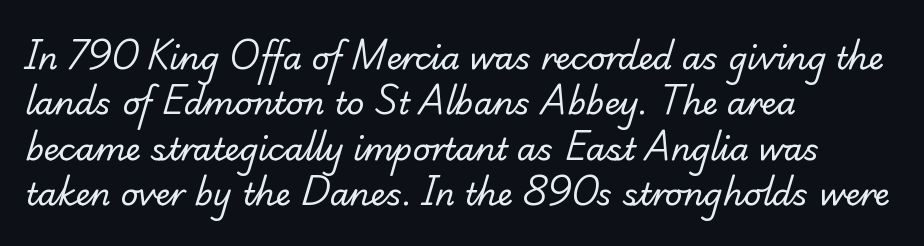
The image shows 31 px regular-weight serif type; set left-aligned, normal line spacing (1.46x), normal letter spacing, not underlined; low stroke contrast and a small x-height.
